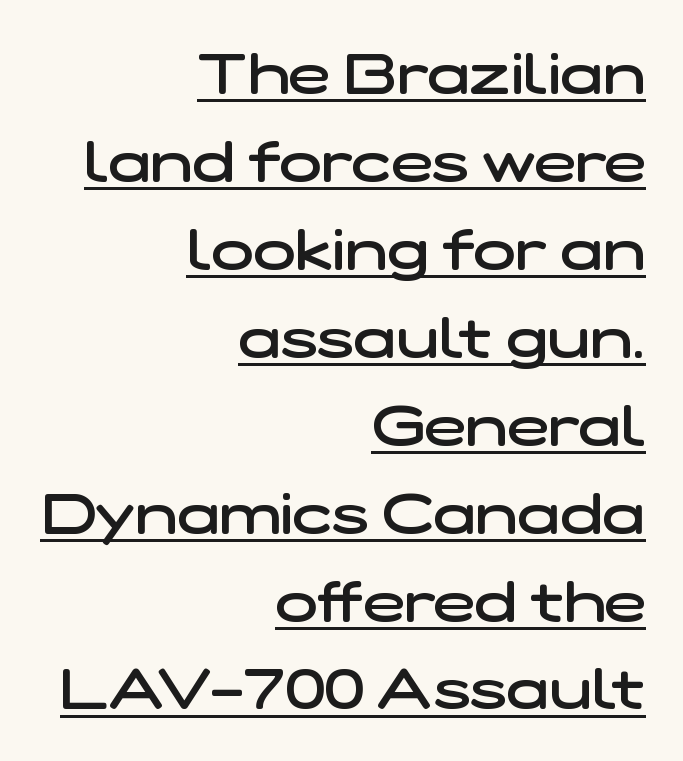
Varying glyph widths throughout — classic text-font behaviour. Compared with undecorated copy, this sample adds a rule below the words. Rows of type keep a routine distance in the vertical direction. This is sans-serif lettering, the kind often seen on screens and signage.
